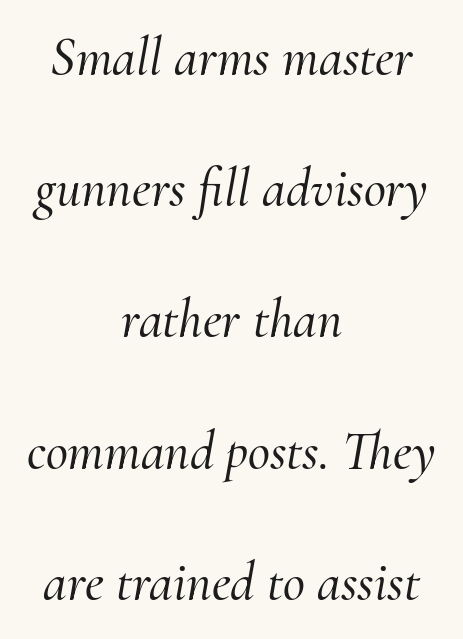
Q: Is the text italic (slanted)? A: Yes, it leans right by about 10 degrees.
Q: Is the typeface a serif or a sans-serif typeface? A: Serif.
Q: Is the text underlined? A: No.
Q: How is the paragraph aligned? A: Centered.
Q: Is the spacing between letters normal or unusually wide? A: Normal.
Q: Is the spacing between lines tight, normal or loose? A: Loose.
Q: Width (condensed, normal, or wide)? A: Normal.
Q: Stroke contrast? A: Medium.
Q: x-height? A: Small.
Q: Monospaced? A: No.
